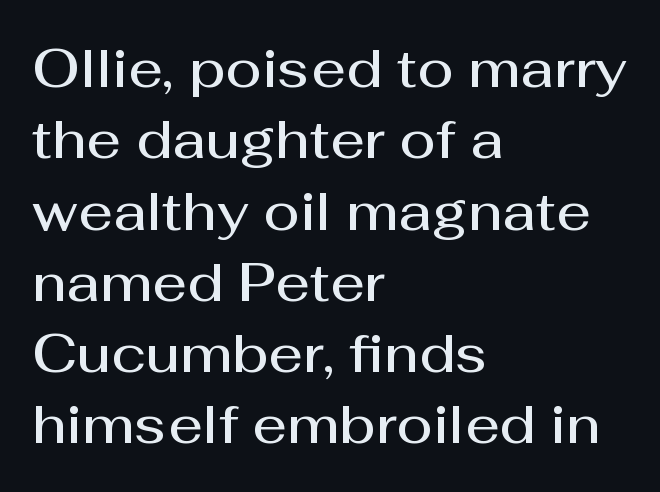
{"serif": "no", "italic": "no", "bold": "semi", "weight": "semibold", "width": "normal", "stroke_contrast": "medium", "x_height": "medium", "monospaced": "no", "underline": "no", "align": "left", "line_spacing": "normal", "line_spacing_ratio": 1.32, "letter_spacing": "normal", "letter_spacing_em": 0.0, "glyph_px": 54}
